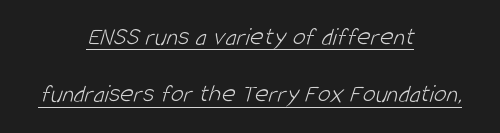
Each word holds together tightly as a unit, with standard inter-letter gaps. Alignment: centered. The rendered words wear a rule along their underside. Is the stroke heavy? The answer is a plain regular-or-lighter.
